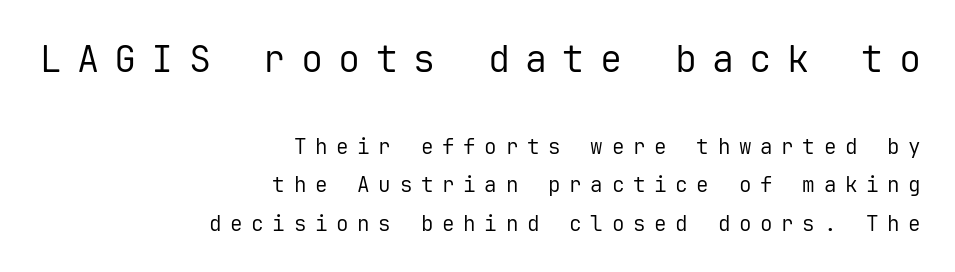
The image shows 37 px regular-weight sans-serif type, upright, monospaced; set right-aligned, line spacing 1.84x, unusually wide letter spacing (+0.41 em), not underlined; the first (top) block is 1.76x larger; low stroke contrast and a medium x-height.
